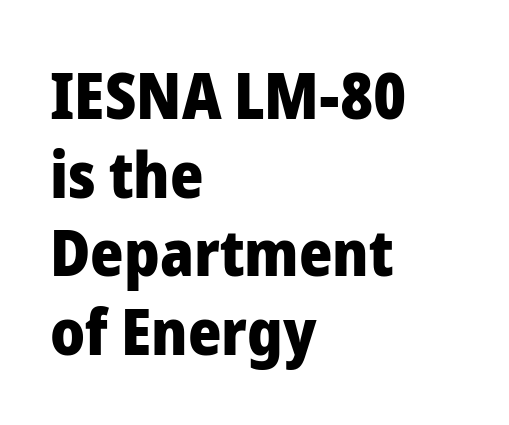
Q: Is the text bold? A: Yes.
Q: Is the text italic (slanted)? A: No, it is upright.
Q: Is the typeface a serif or a sans-serif typeface? A: Sans-serif.
Q: Is the text underlined? A: No.
Q: How is the paragraph aligned? A: Left-aligned.
Q: Is the spacing between letters normal or unusually wide? A: Normal.
Q: Width (condensed, normal, or wide)? A: Normal.
Q: Stroke contrast? A: Low.
Q: x-height? A: Medium.
Q: Monospaced? A: No.
